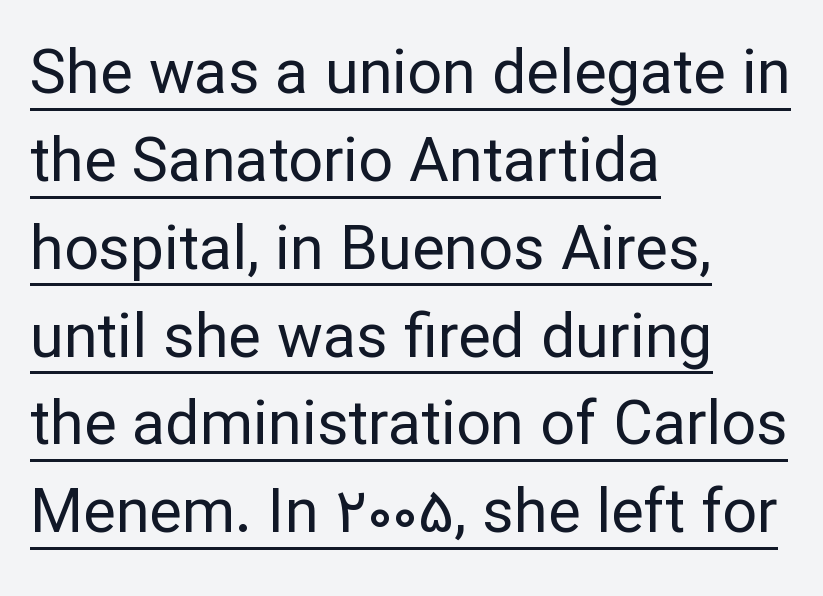
The image shows 61 px regular-weight sans-serif type, upright; set left-aligned, normal line spacing (1.44x), normal letter spacing, underlined; low stroke contrast and a medium x-height.
